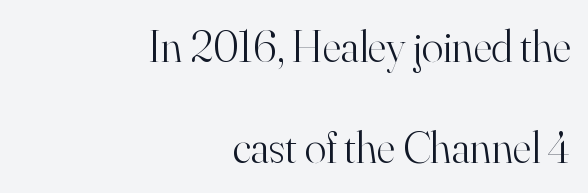
Q: Is the text bold? A: No.
Q: Is the text italic (slanted)? A: No, it is upright.
Q: Is the typeface a serif or a sans-serif typeface? A: Serif.
Q: Is the text underlined? A: No.
Q: How is the paragraph aligned? A: Right-aligned.
Q: Is the spacing between letters normal or unusually wide? A: Normal.
Q: Is the spacing between lines tight, normal or loose? A: Loose.
Q: Width (condensed, normal, or wide)? A: Normal.
Q: Stroke contrast? A: High.
Q: x-height? A: Small.
Q: Monospaced? A: No.
